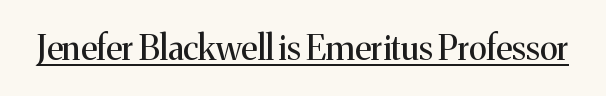
The image shows 34 px regular-weight serif type, upright; set normal letter spacing, underlined; medium stroke contrast and a medium x-height.
